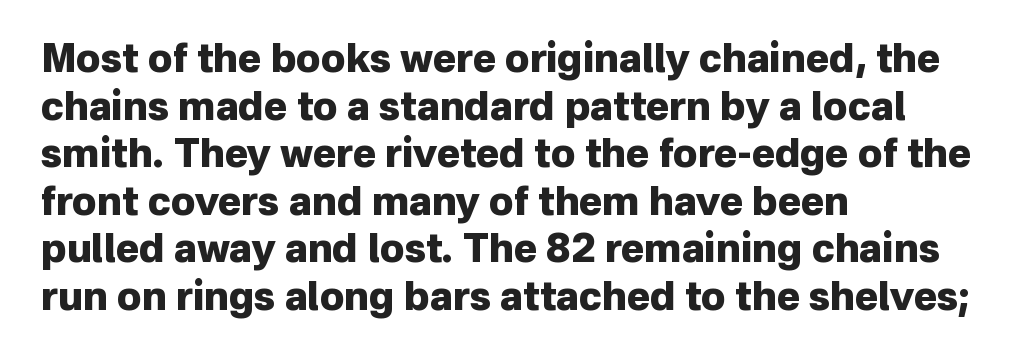
{"serif": "no", "italic": "no", "bold": "yes", "weight": "heavy", "width": "normal", "stroke_contrast": "low", "x_height": "medium", "monospaced": "no", "underline": "no", "align": "left", "line_spacing_ratio": 1.22, "letter_spacing": "normal", "letter_spacing_em": 0.0, "glyph_px": 39}
